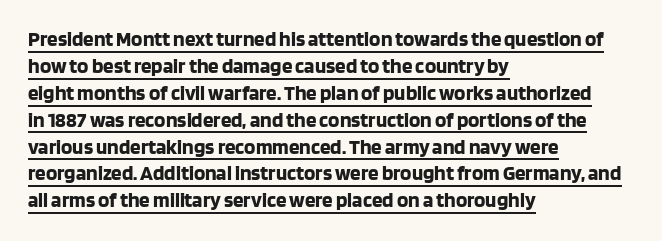
Q: Is the text bold? A: Yes.
Q: Is the text italic (slanted)? A: No, it is upright.
Q: Is the text underlined? A: Yes.
Q: How is the paragraph aligned? A: Left-aligned.
Q: Is the spacing between letters normal or unusually wide? A: Normal.
Q: Is the spacing between lines tight, normal or loose? A: Normal.
